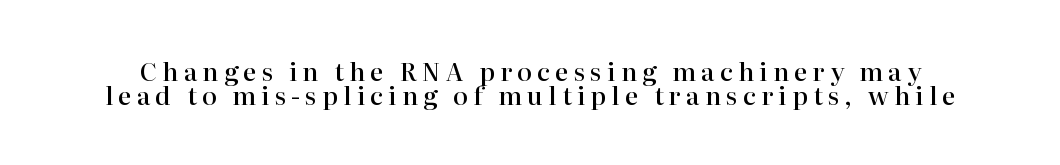
Is the letter spacing exaggerated? Yes — the characters are pushed far apart. Compared with typical paragraphs, the rows here are closer together. Every character sits straight up, as roman type does. Each row of text sits above clean, open space. This is the in-between weight designers call semibold or demi.
